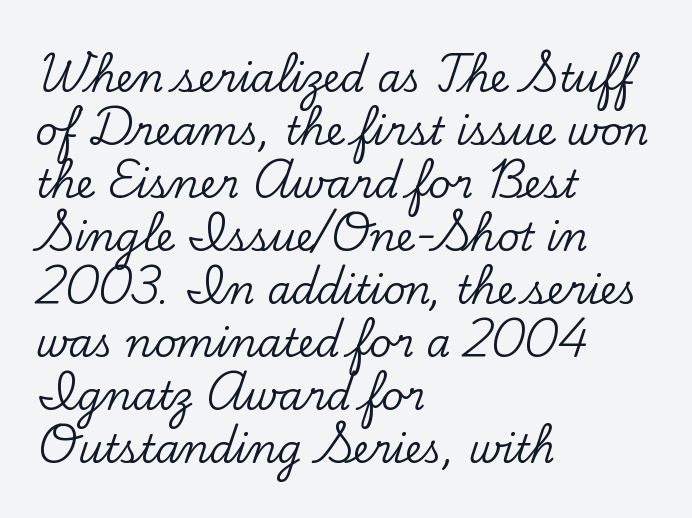
The image shows 39 px serif type; set left-aligned, normal line spacing (1.36x), normal letter spacing, not underlined; low stroke contrast and a small x-height.
